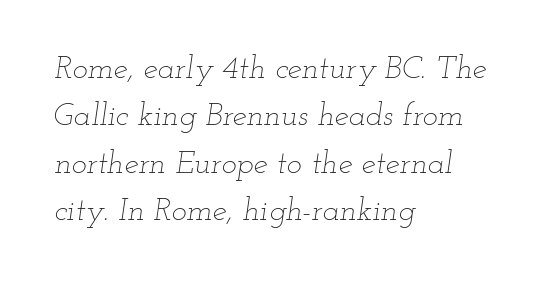
The lines in this sample share a left origin and differ only in where they stop. Notice how descenders clear the ascenders below comfortably — that's standard leading. Does extra space separate the letters? No, they use regular spacing. The rendering uses natural spacing where letterforms have individual widths. Decoration check: the copy has no underline. This reads as an unemphasized weight, regular at the heaviest.
